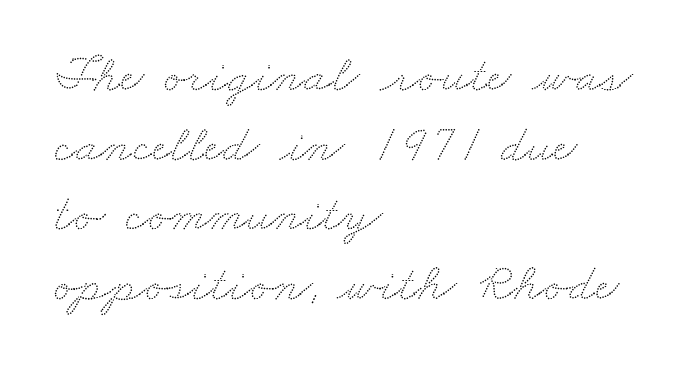
Check under the words: just untouched page. Compared with typical body copy, the letter spacing here is the same. The face used here is proportionally spaced, like ordinary book or web type. Summary of vertical rhythm: regular, with standard interline spacing. A classic flush-left, rag-right setting is used for this passage.
